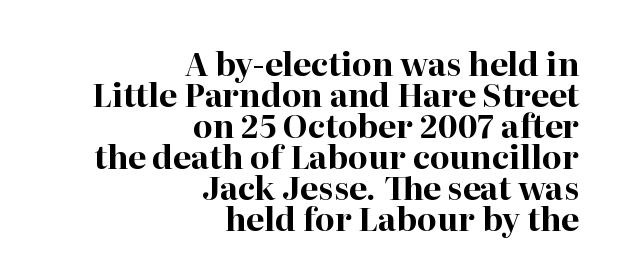
The image shows 32 px bold serif type, upright; set right-aligned, tight line spacing (0.97x), normal letter spacing, not underlined; high stroke contrast and a medium x-height.
